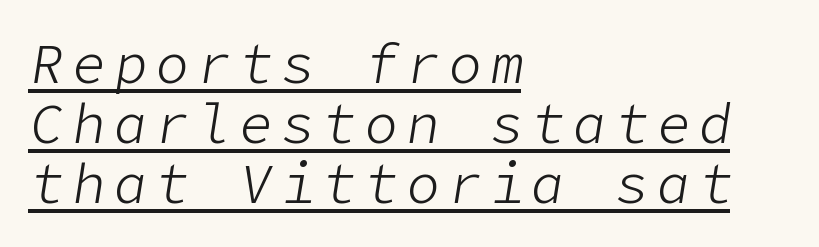
Reading down the column, the eye jumps only a short way to each next line. No extra ink here — the face is not bold. The passage shown leans; its letterforms are oblique. The compositor pushed each line to the left boundary.
